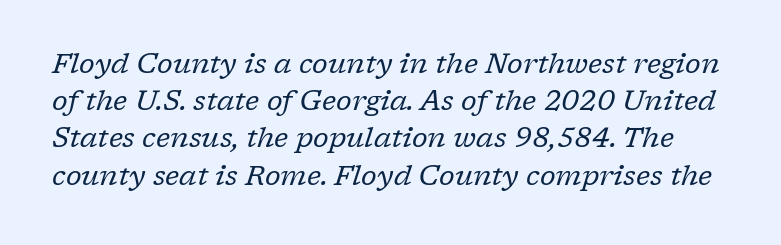
{"serif": "yes", "italic": "yes", "lean": "right", "slant_degrees": 17, "bold": "no", "weight": "regular", "width": "normal", "stroke_contrast": "low", "x_height": "medium", "monospaced": "no", "underline": "no", "line_spacing": "normal", "line_spacing_ratio": 1.33, "letter_spacing": "normal", "letter_spacing_em": 0.0, "glyph_px": 28}
